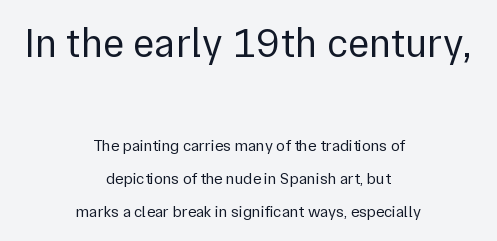
The image shows 41 px regular-weight sans-serif type, upright; set centered, loose line spacing (2.06x), normal letter spacing, not underlined; the first (top) block is 2.56x larger; a medium x-height.
